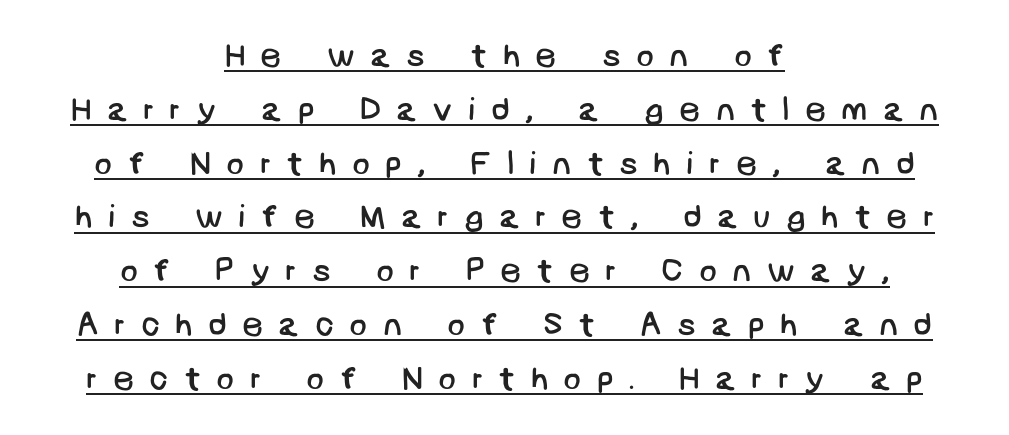
The image shows 33 px regular-weight sans-serif type; set centered, normal line spacing (1.63x), unusually wide letter spacing (+0.46 em), underlined; low stroke contrast and a large x-height.
